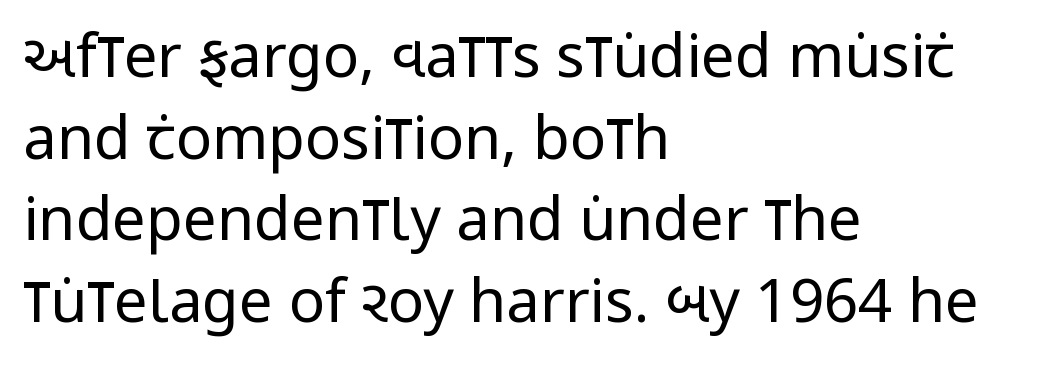
Typographically, this falls in the sans-serif category. Honestly, the row spacing looks completely unremarkable. Weight class: somewhere from thin through regular. Looks like regular typesetting: each glyph gets only the width it needs.
